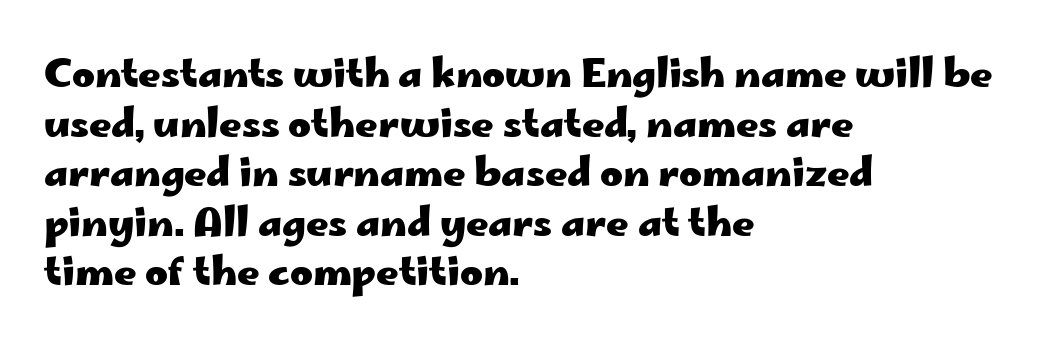
Q: Is the text bold? A: Yes.
Q: Is the text italic (slanted)? A: No, it is upright.
Q: Is the typeface a serif or a sans-serif typeface? A: Sans-serif.
Q: Is the text underlined? A: No.
Q: How is the paragraph aligned? A: Left-aligned.
Q: Is the spacing between letters normal or unusually wide? A: Normal.
Q: Is the spacing between lines tight, normal or loose? A: Normal.
Q: Width (condensed, normal, or wide)? A: Wide.
Q: Stroke contrast? A: Low.
Q: x-height? A: Small.
Q: Monospaced? A: No.
